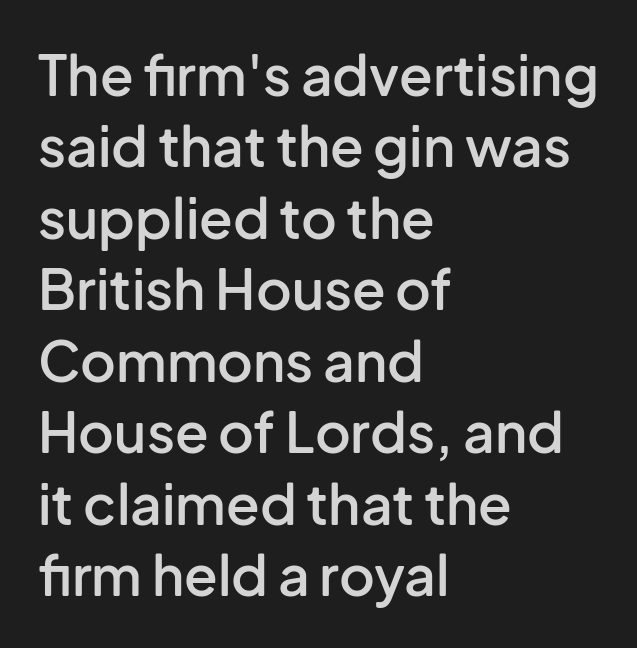
Q: Is the text bold? A: Semi-bold.
Q: Is the text italic (slanted)? A: No, it is upright.
Q: Is the typeface a serif or a sans-serif typeface? A: Sans-serif.
Q: Is the text underlined? A: No.
Q: How is the paragraph aligned? A: Left-aligned.
Q: Is the spacing between letters normal or unusually wide? A: Normal.
Q: Is the spacing between lines tight, normal or loose? A: Normal.
Q: Width (condensed, normal, or wide)? A: Normal.
Q: Stroke contrast? A: Low.
Q: x-height? A: Medium.
Q: Monospaced? A: No.
